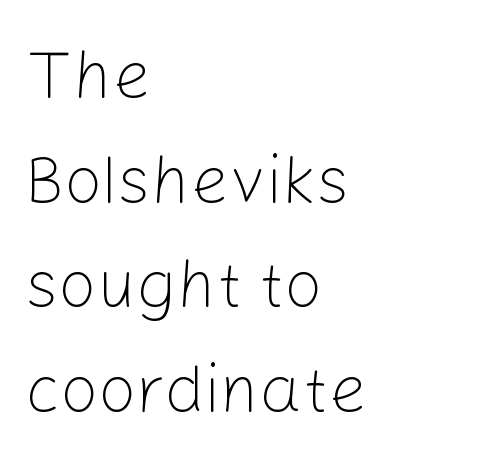
Q: Is the text bold? A: No.
Q: Is the text italic (slanted)? A: No, it is upright.
Q: Is the typeface a serif or a sans-serif typeface? A: Sans-serif.
Q: Is the text underlined? A: No.
Q: How is the paragraph aligned? A: Left-aligned.
Q: Is the spacing between letters normal or unusually wide? A: Normal.
Q: Is the spacing between lines tight, normal or loose? A: Normal.
Q: Width (condensed, normal, or wide)? A: Normal.
Q: Stroke contrast? A: Low.
Q: x-height? A: Medium.
Q: Monospaced? A: No.
